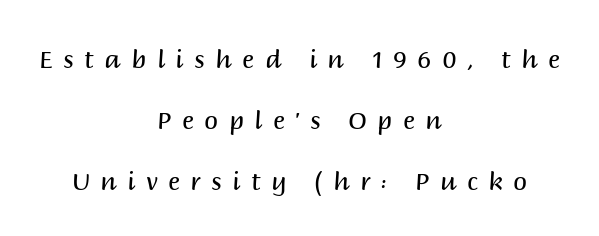
Q: Is the text bold? A: No.
Q: Is the text italic (slanted)? A: Yes.
Q: Is the text underlined? A: No.
Q: How is the paragraph aligned? A: Centered.
Q: Is the spacing between letters normal or unusually wide? A: Unusually wide.
Q: Is the spacing between lines tight, normal or loose? A: Loose.
